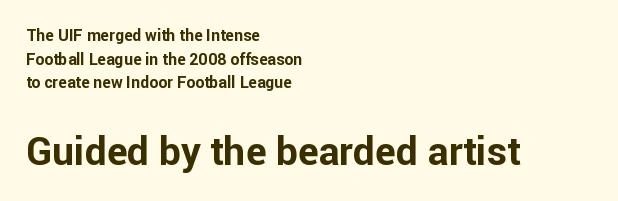
The image shows 39 px bold sans-serif type, upright; set left-aligned, normal line spacing (1.47x), normal letter spacing, not underlined; the second (bottom) block is 2.44x larger; low stroke contrast and a medium x-height.
